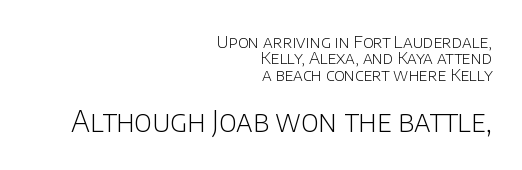
The image shows 29 px light sans-serif type, upright; set right-aligned, tight line spacing (0.96x), normal letter spacing, not underlined; the second (bottom) block is 1.71x larger; low stroke contrast and a large x-height.
